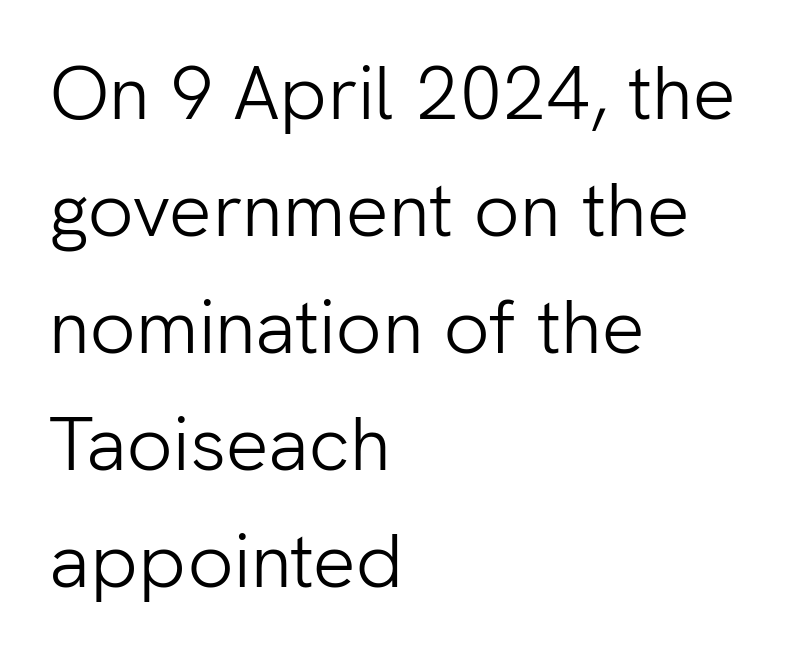
Underlining? Definitely not there. The rendering uses a moderate line-height, typical for paragraphs. Left-aligned paragraph, ragged on the right. A typesetter would mark this as roman, not italic. Here the designer chose a conventional face with non-uniform glyph widths.
